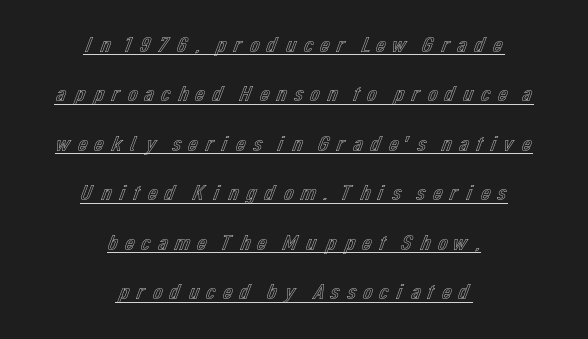
The image shows 22 px text type; set centered, loose line spacing (2.25x), unusually wide letter spacing (+0.21 em), underlined.
